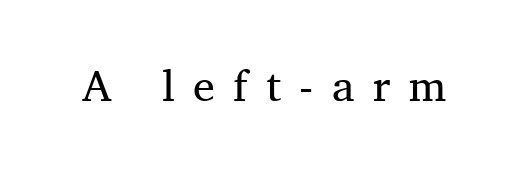
Q: Is the text bold? A: No.
Q: Is the text italic (slanted)? A: No, it is upright.
Q: Is the typeface a serif or a sans-serif typeface? A: Serif.
Q: Is the text underlined? A: No.
Q: Is the spacing between letters normal or unusually wide? A: Unusually wide.
Q: Width (condensed, normal, or wide)? A: Normal.
Q: Stroke contrast? A: Medium.
Q: x-height? A: Medium.
Q: Monospaced? A: No.
